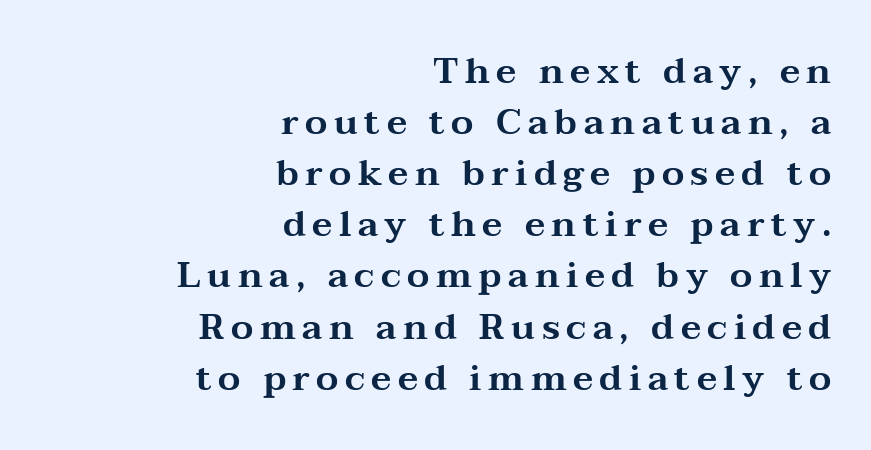
{"serif": "yes", "italic": "no", "width": "wide", "stroke_contrast": "medium", "x_height": "medium", "monospaced": "no", "underline": "no", "align": "right", "line_spacing": "normal", "line_spacing_ratio": 1.42, "glyph_px": 36}
